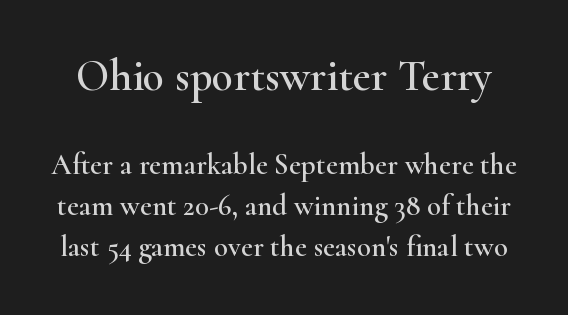
Q: Is the text italic (slanted)? A: No, it is upright.
Q: Is the typeface a serif or a sans-serif typeface? A: Serif.
Q: Is the text underlined? A: No.
Q: Is the spacing between letters normal or unusually wide? A: Normal.
Q: Is the spacing between lines tight, normal or loose? A: Normal.
Q: Which block of text is set in a larger size, the first (top) or the second (bottom)? A: The first (top) one.
Q: Width (condensed, normal, or wide)? A: Wide.
Q: Stroke contrast? A: High.
Q: x-height? A: Small.
Q: Monospaced? A: No.
